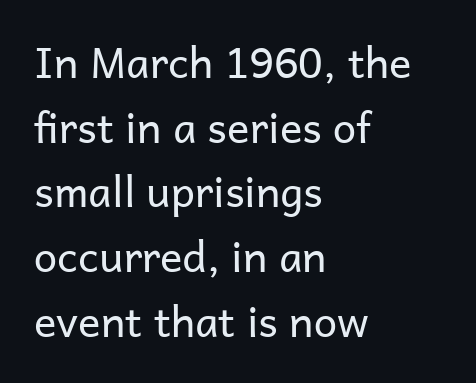
{"serif": "no", "italic": "no", "bold": "no", "weight": "regular", "width": "normal", "stroke_contrast": "low", "x_height": "medium", "monospaced": "no", "underline": "no", "align": "left", "line_spacing": "normal", "line_spacing_ratio": 1.54, "letter_spacing": "normal", "letter_spacing_em": 0.0, "glyph_px": 42}
